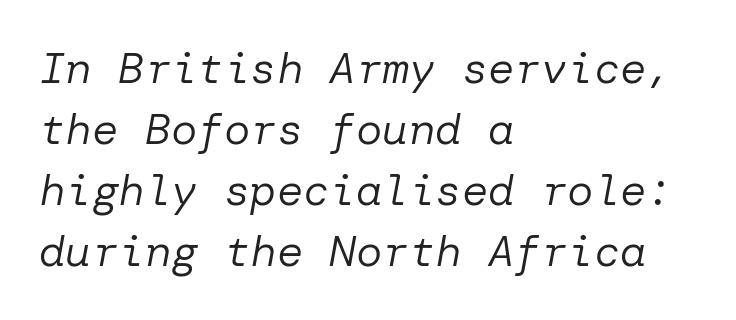
{"italic": "yes", "lean": "right", "slant_degrees": 10, "bold": "no", "weight": "regular", "width": "normal", "stroke_contrast": "low", "x_height": "medium", "underline": "no", "align": "left", "line_spacing": "normal", "line_spacing_ratio": 1.39, "letter_spacing": "normal", "letter_spacing_em": 0.0, "glyph_px": 44}
